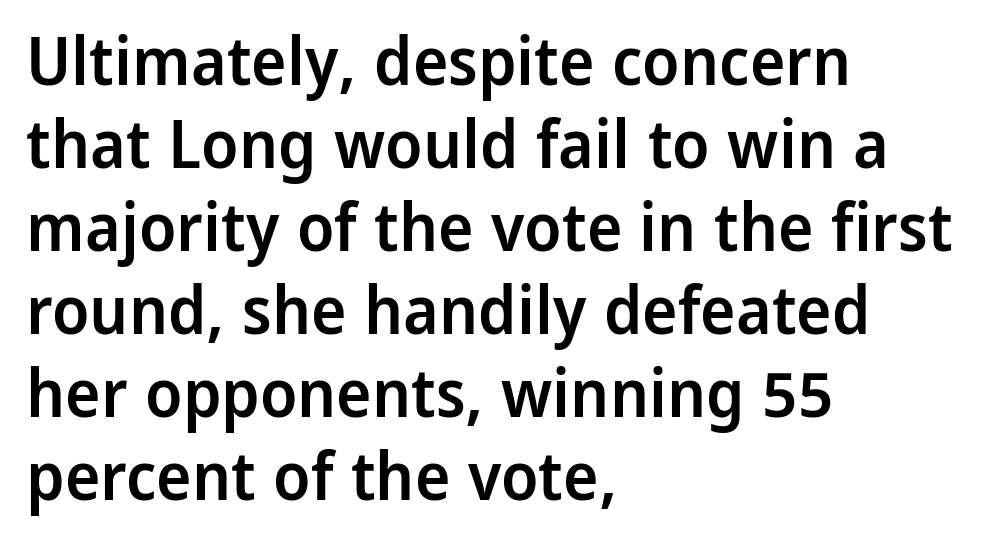
Q: Is the text bold? A: Semi-bold.
Q: Is the text italic (slanted)? A: No, it is upright.
Q: Is the typeface a serif or a sans-serif typeface? A: Sans-serif.
Q: Is the text underlined? A: No.
Q: How is the paragraph aligned? A: Left-aligned.
Q: Is the spacing between letters normal or unusually wide? A: Normal.
Q: Width (condensed, normal, or wide)? A: Normal.
Q: Stroke contrast? A: Low.
Q: x-height? A: Medium.
Q: Monospaced? A: No.
